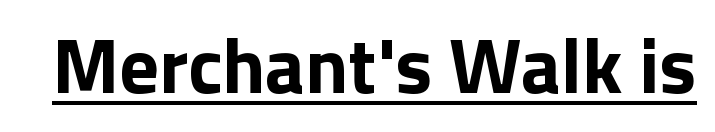
Q: Is the text bold? A: Yes.
Q: Is the text italic (slanted)? A: No, it is upright.
Q: Is the typeface a serif or a sans-serif typeface? A: Sans-serif.
Q: Is the text underlined? A: Yes.
Q: Is the spacing between letters normal or unusually wide? A: Normal.
Q: Width (condensed, normal, or wide)? A: Normal.
Q: Stroke contrast? A: Low.
Q: x-height? A: Medium.
Q: Monospaced? A: No.
